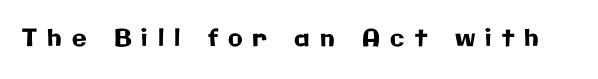
Q: Is the text italic (slanted)? A: No, it is upright.
Q: Is the text underlined? A: No.
Q: Is the spacing between letters normal or unusually wide? A: Unusually wide.
